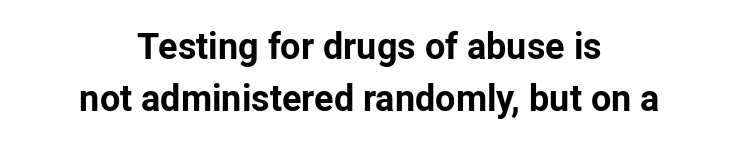
Q: Is the text bold? A: Yes.
Q: Is the text italic (slanted)? A: No, it is upright.
Q: Is the typeface a serif or a sans-serif typeface? A: Sans-serif.
Q: Is the text underlined? A: No.
Q: How is the paragraph aligned? A: Centered.
Q: Is the spacing between letters normal or unusually wide? A: Normal.
Q: Is the spacing between lines tight, normal or loose? A: Normal.
Q: Width (condensed, normal, or wide)? A: Normal.
Q: Stroke contrast? A: Low.
Q: x-height? A: Medium.
Q: Monospaced? A: No.
